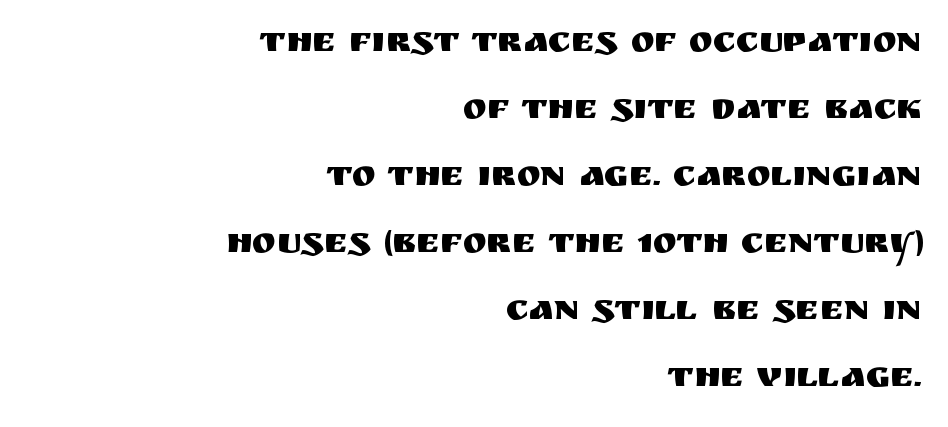
Q: Is the text italic (slanted)? A: No, it is upright.
Q: Is the typeface a serif or a sans-serif typeface? A: Sans-serif.
Q: Is the text underlined? A: No.
Q: How is the paragraph aligned? A: Right-aligned.
Q: Is the spacing between letters normal or unusually wide? A: Normal.
Q: Width (condensed, normal, or wide)? A: Normal.
Q: Stroke contrast? A: Medium.
Q: x-height? A: Large.
Q: Monospaced? A: No.
